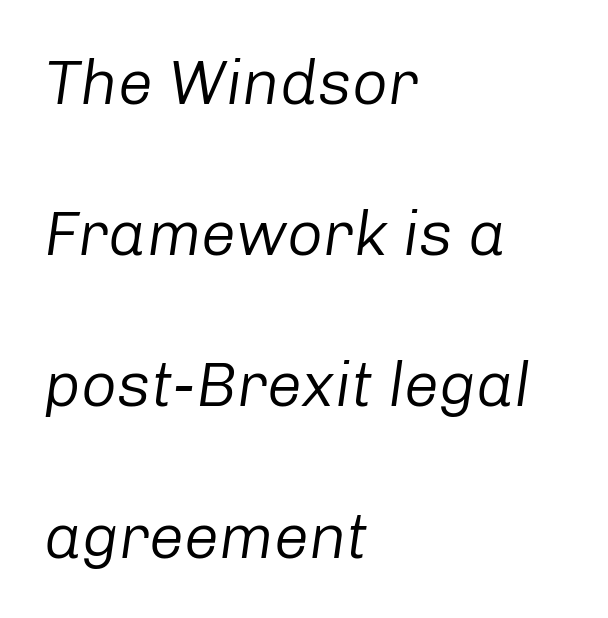
Proportional: the letters do not fall into vertical columns. Rendered with sloped, italic letterforms. How are the letters spaced? Ordinarily, with no added tracking. Has an underline been added? It has not.
